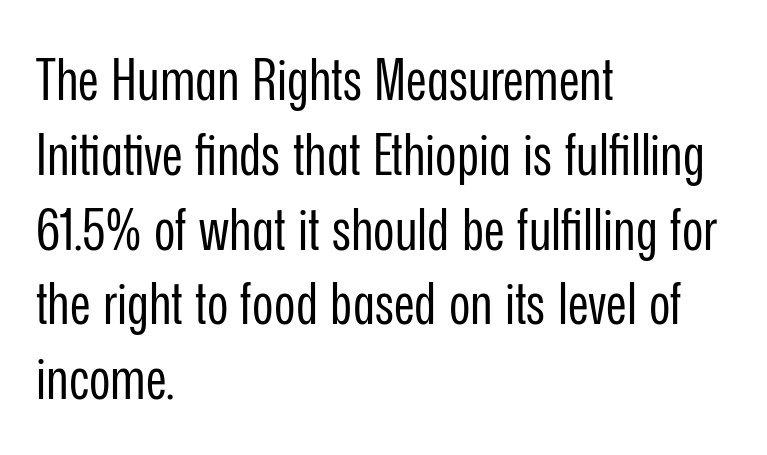
Q: Is the text bold? A: No.
Q: Is the text italic (slanted)? A: No, it is upright.
Q: Is the typeface a serif or a sans-serif typeface? A: Sans-serif.
Q: Is the text underlined? A: No.
Q: How is the paragraph aligned? A: Left-aligned.
Q: Is the spacing between letters normal or unusually wide? A: Normal.
Q: Is the spacing between lines tight, normal or loose? A: Normal.
Q: Width (condensed, normal, or wide)? A: Condensed.
Q: Stroke contrast? A: Low.
Q: x-height? A: Medium.
Q: Monospaced? A: No.
